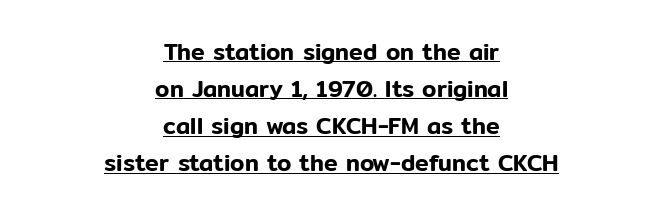
{"italic": "no", "underline": "yes", "align": "center", "line_spacing": "normal", "line_spacing_ratio": 1.61, "letter_spacing": "normal", "letter_spacing_em": 0.0, "glyph_px": 23}
